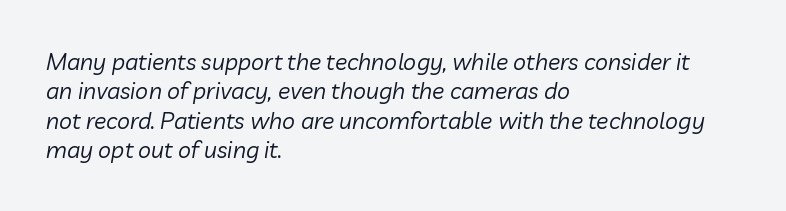
The image shows 23 px text type, italic (leaning right); set left-aligned, normal line spacing (1.28x), normal letter spacing, not underlined.
